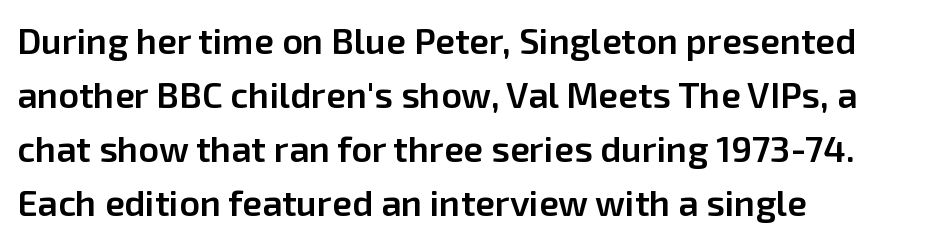
The rendering keeps characters at their native spacing. A typesetter would call this leading conventional body-copy spacing. Posture: straight, roman, zero tilt. If you drew a ruler down the left edge, every line would touch it. I'd describe the lettering as semibold — firm but not a full bold. Nothing sits at the stroke ends, so this counts as sans-serif.
